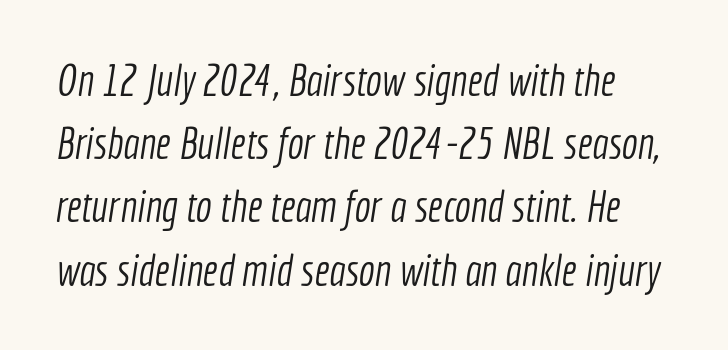
{"serif": "no", "bold": "no", "weight": "light", "width": "condensed", "x_height": "medium", "monospaced": "no", "underline": "no", "line_spacing": "normal", "line_spacing_ratio": 1.47, "letter_spacing": "normal", "letter_spacing_em": 0.0, "glyph_px": 43}
